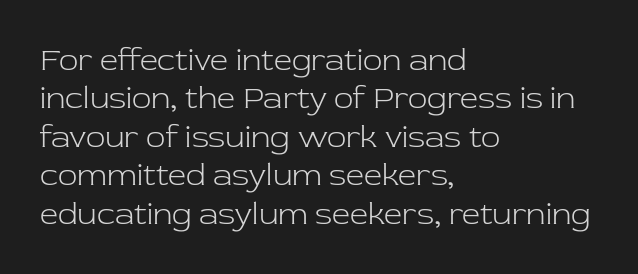
{"serif": "yes", "italic": "no", "bold": "no", "weight": "light", "width": "normal", "stroke_contrast": "low", "x_height": "medium", "monospaced": "no", "underline": "no", "align": "left", "line_spacing_ratio": 1.2, "letter_spacing": "normal", "letter_spacing_em": 0.0, "glyph_px": 32}
